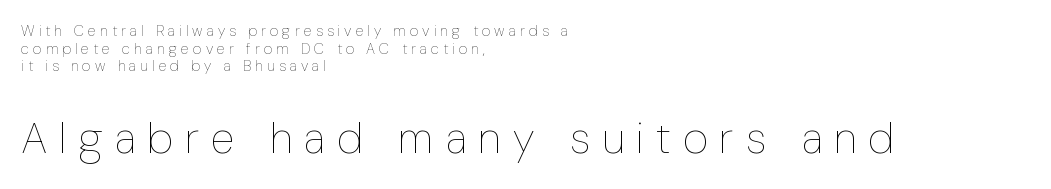
{"italic": "no", "bold": "no", "weight": "thin", "width": "condensed", "stroke_contrast": "low", "x_height": "medium", "monospaced": "no", "underline": "no", "align": "left", "line_spacing_ratio": 1.18, "letter_spacing": "wide", "letter_spacing_em": 0.27, "larger_block": "second", "size_ratio": 2.93, "glyph_px": 44}
